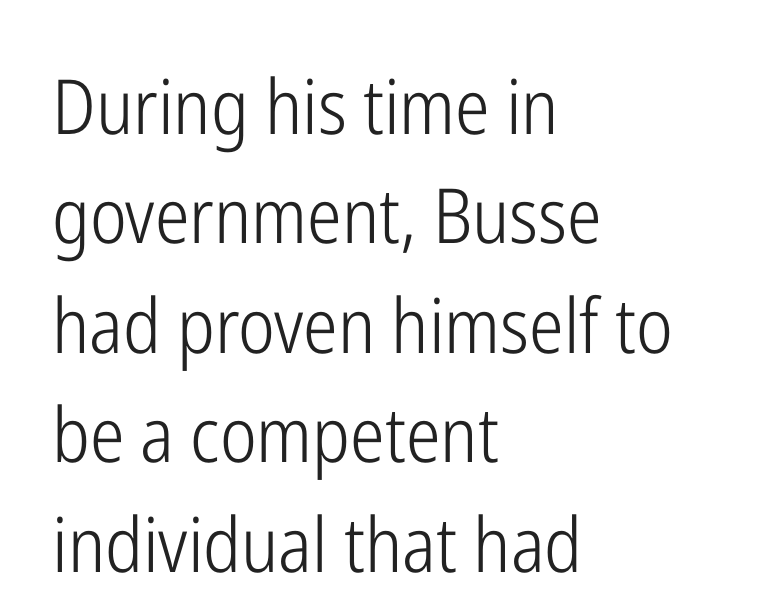
{"serif": "no", "italic": "no", "bold": "no", "weight": "light", "width": "condensed", "stroke_contrast": "low", "x_height": "medium", "monospaced": "no", "underline": "no", "align": "left", "line_spacing": "normal", "line_spacing_ratio": 1.44, "letter_spacing": "normal", "letter_spacing_em": 0.0, "glyph_px": 76}
